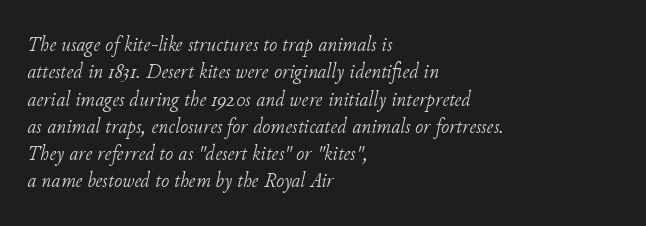
Q: Is the text bold? A: No.
Q: Is the text italic (slanted)? A: Yes, it leans right by about 11 degrees.
Q: Is the text underlined? A: No.
Q: How is the paragraph aligned? A: Left-aligned.
Q: Is the spacing between letters normal or unusually wide? A: Normal.
